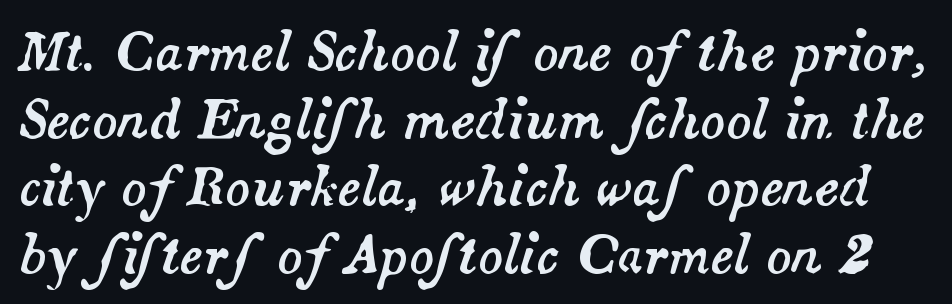
Q: Is the text italic (slanted)? A: Yes, it leans right by about 14 degrees.
Q: Is the text underlined? A: No.
Q: Is the spacing between letters normal or unusually wide? A: Normal.
Q: Is the spacing between lines tight, normal or loose? A: Normal.
Q: Width (condensed, normal, or wide)? A: Normal.
Q: Stroke contrast? A: Medium.
Q: x-height? A: Small.
Q: Monospaced? A: No.
